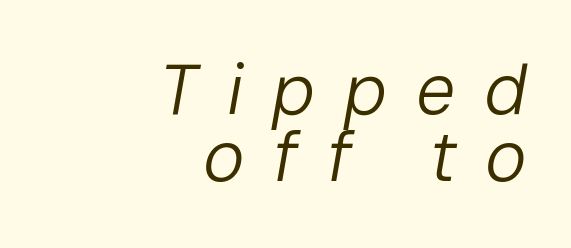
{"italic": "yes", "lean": "right", "slant_degrees": 10, "bold": "no", "weight": "regular", "width": "normal", "stroke_contrast": "low", "x_height": "medium", "monospaced": "no", "underline": "no", "align": "right", "line_spacing": "tight", "line_spacing_ratio": 0.96, "letter_spacing": "wide", "letter_spacing_em": 0.41, "glyph_px": 70}
